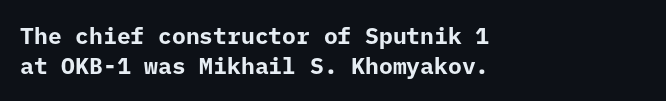
The image shows 23 px bold type, upright; set left-aligned, normal line spacing (1.3x), normal letter spacing, not underlined.
